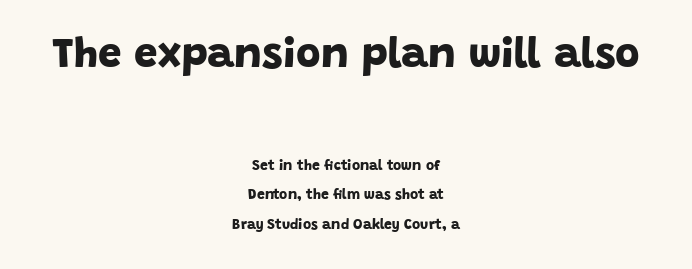
The space beneath each line is pristine and unruled. Short and long lines alike share a common midpoint. Whoever set this made the first block the dominant, larger element. The block of text is sparse from top to bottom, with ample space between rows.
